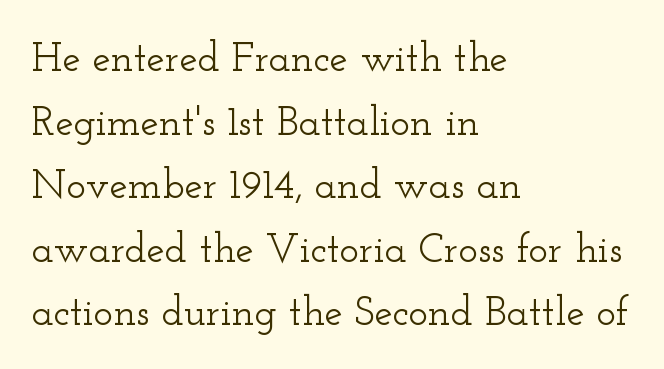
{"serif": "yes", "italic": "no", "width": "wide", "stroke_contrast": "low", "x_height": "small", "monospaced": "no", "underline": "no", "align": "left", "line_spacing": "normal", "line_spacing_ratio": 1.55, "letter_spacing": "normal", "letter_spacing_em": 0.0, "glyph_px": 41}
